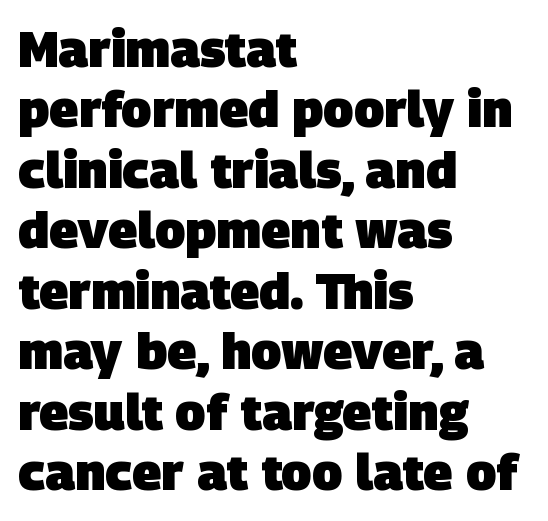
Looks like regular typesetting: each glyph gets only the width it needs. Nothing sits at the stroke ends, so this counts as sans-serif. Alignment: flush left. This sample uses plain, unmodified letter spacing. You'd pick this weight for a headline — it's a proper bold.
